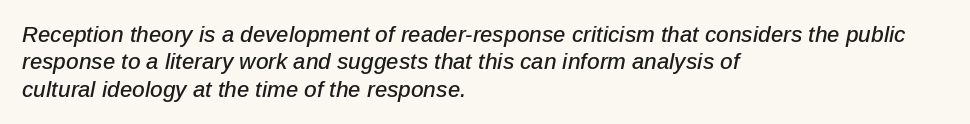
The image shows 22 px text type, italic (leaning right); set left-aligned, normal line spacing (1.25x), normal letter spacing, not underlined.
